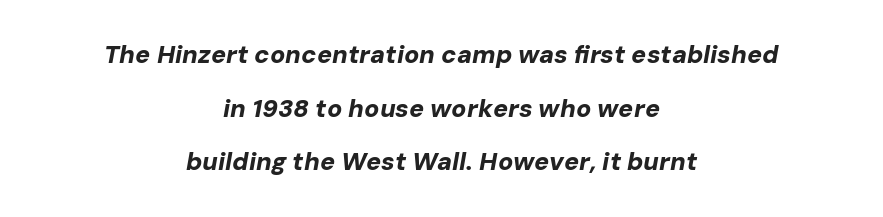
Q: Is the text bold? A: Yes.
Q: Is the text italic (slanted)? A: Yes, it leans right by about 10 degrees.
Q: Is the text underlined? A: No.
Q: How is the paragraph aligned? A: Centered.
Q: Is the spacing between letters normal or unusually wide? A: Normal.
Q: Is the spacing between lines tight, normal or loose? A: Loose.
